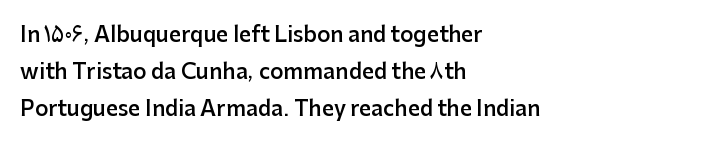
The image shows 21 px text type, upright; set left-aligned, line spacing 1.77x, normal letter spacing, not underlined.
